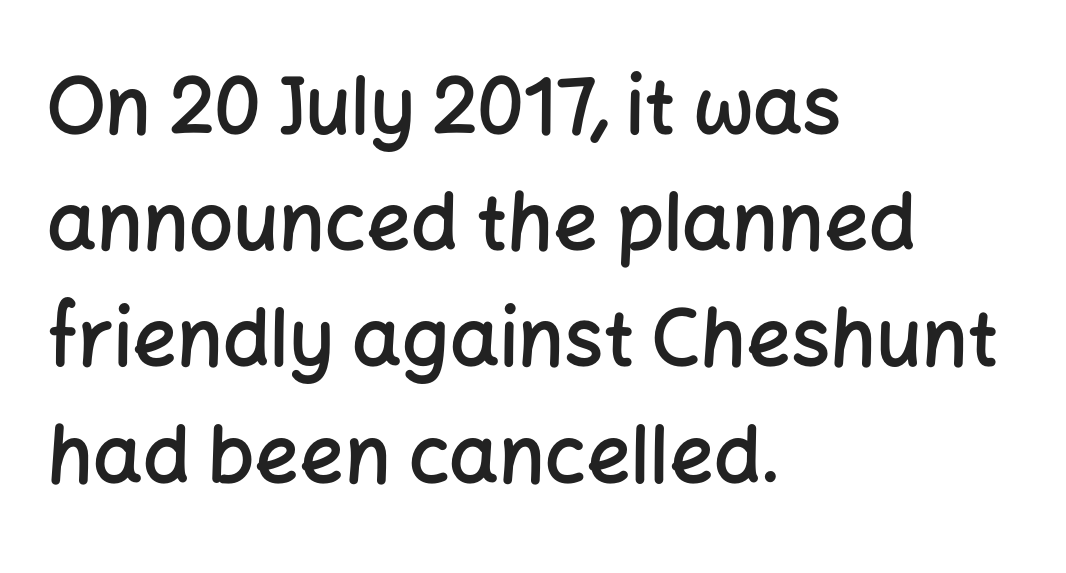
The image shows 78 px semibold sans-serif type, upright; set left-aligned, normal line spacing (1.49x), normal letter spacing, not underlined; low stroke contrast and a medium x-height.
